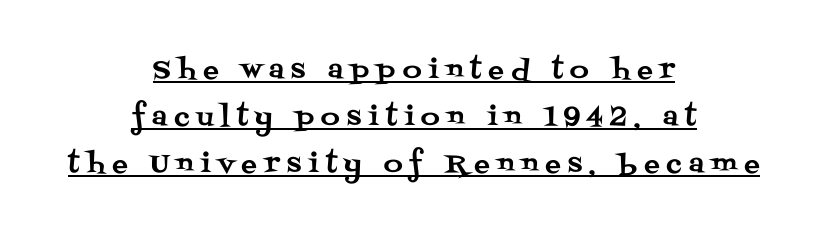
{"italic": "no", "underline": "yes", "align": "center", "line_spacing_ratio": 1.8, "letter_spacing": "wide", "letter_spacing_em": 0.28, "glyph_px": 26}
